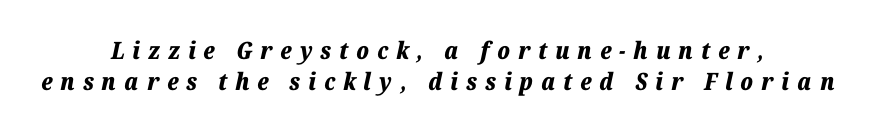
The image shows 24 px bold type, italic (leaning right); set centered, normal line spacing (1.31x), unusually wide letter spacing (+0.33 em), not underlined.
